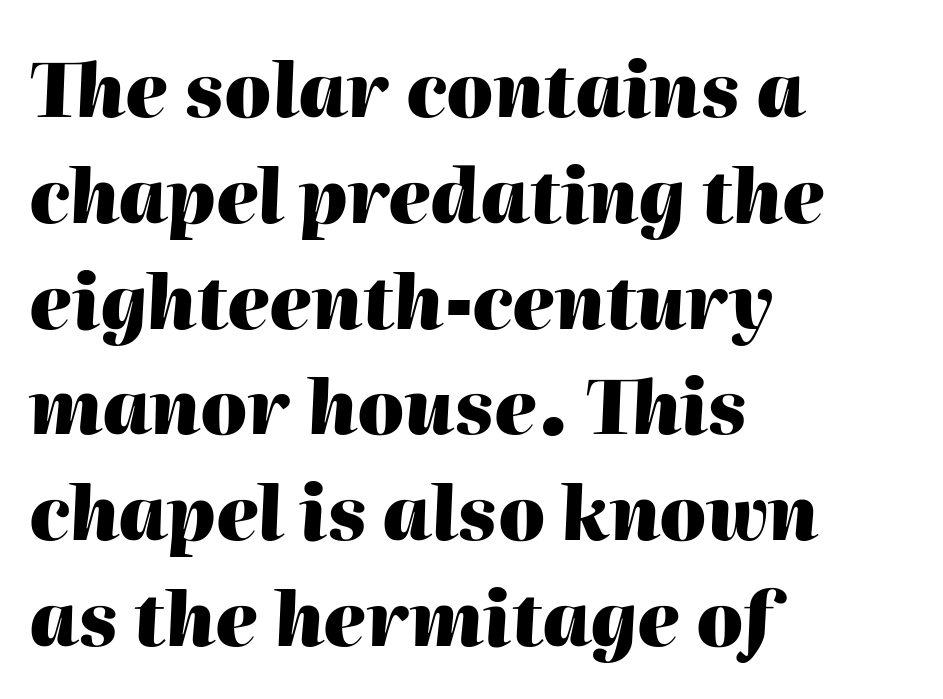
Compared with typical paragraphs, the rows here are spaced about the same. Summary of weight: heavy, a full bold. The tracking reads as untouched default to a designer's eye. A bare baseline throughout the passage. Yep, that's italic — everything's leaning. The typesetter chose a ragged-right arrangement here.
